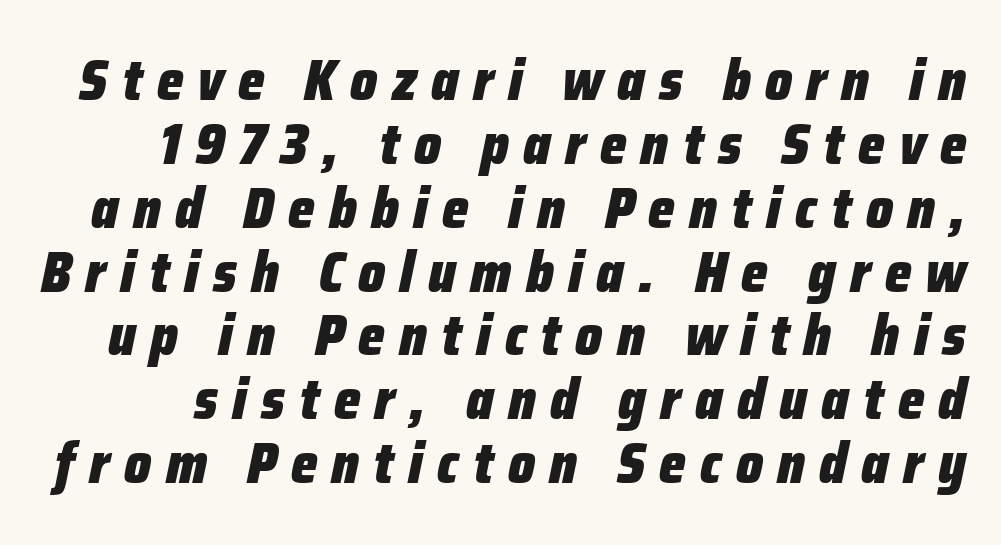
{"italic": "yes", "lean": "right", "slant_degrees": 12, "bold": "yes", "weight": "heavy", "width": "condensed", "stroke_contrast": "low", "x_height": "medium", "monospaced": "no", "underline": "no", "line_spacing": "tight", "line_spacing_ratio": 1.12, "letter_spacing": "wide", "letter_spacing_em": 0.25, "glyph_px": 57}
